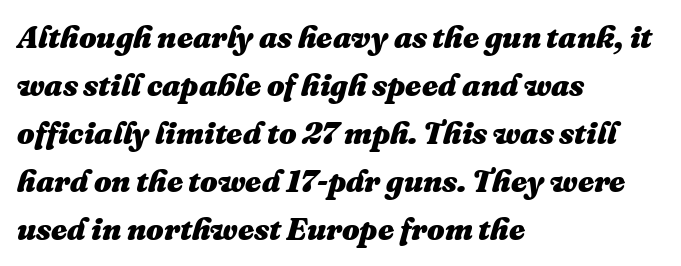
The image shows 31 px heavy type, italic (leaning right); set left-aligned, normal line spacing (1.55x), normal letter spacing, not underlined; medium stroke contrast and a medium x-height.
